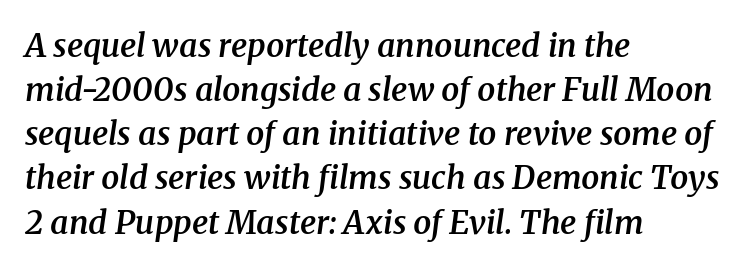
The image shows 32 px semibold serif type, italic (leaning right); set left-aligned, normal line spacing (1.38x), normal letter spacing, not underlined; medium stroke contrast and a medium x-height.
